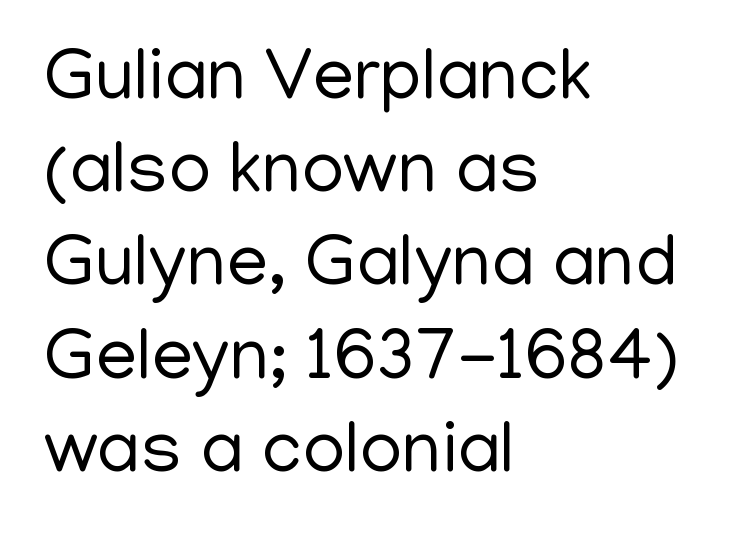
Caption: multi-line text, flush left, ragged right. The designer left line spacing at the default. What kind of face is this? One without serifs — a sans. Each letter keeps its own natural width here, so spacing adapts to shape.
